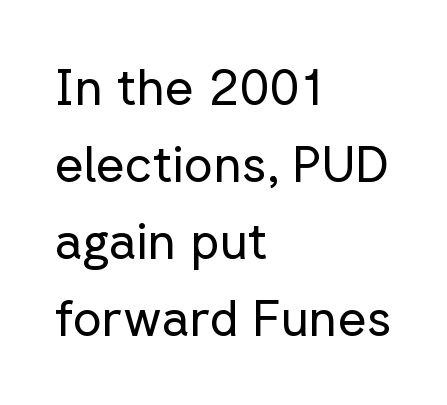
The image shows 50 px regular-weight sans-serif type, upright; set left-aligned, normal line spacing (1.54x), normal letter spacing, not underlined; low stroke contrast and a medium x-height.
